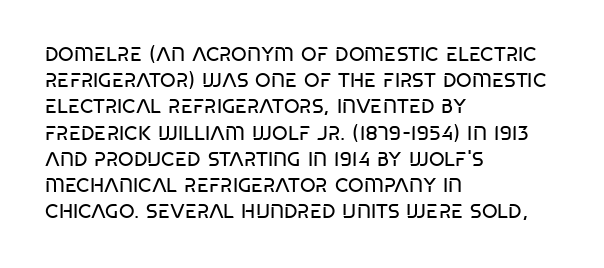
Q: Is the text bold? A: No.
Q: Is the text italic (slanted)? A: No, it is upright.
Q: Is the text underlined? A: No.
Q: How is the paragraph aligned? A: Left-aligned.
Q: Is the spacing between letters normal or unusually wide? A: Normal.
Q: Is the spacing between lines tight, normal or loose? A: Normal.
